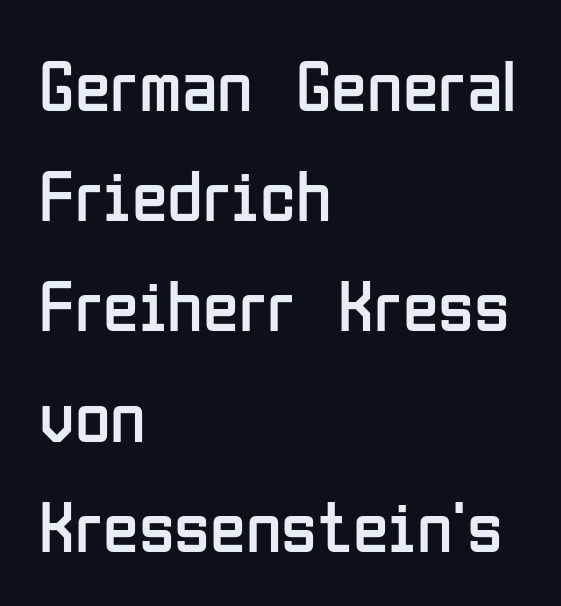
The zone under the glyphs is completely vacant. The font is comparable to plain body text, perhaps lighter. Observe the ordinary spacing: letters are neighbours, not strangers. Whoever set this chose a conventional vertical rhythm.
